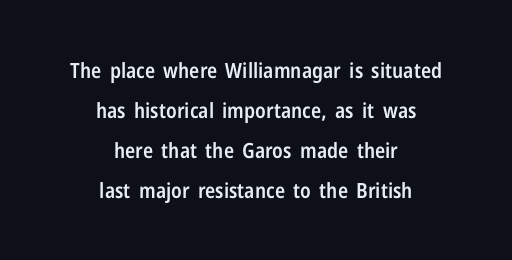
{"italic": "no", "bold": "semi", "underline": "no", "align": "center", "line_spacing": "loose", "line_spacing_ratio": 1.9, "letter_spacing": "normal", "letter_spacing_em": 0.0, "glyph_px": 21}
